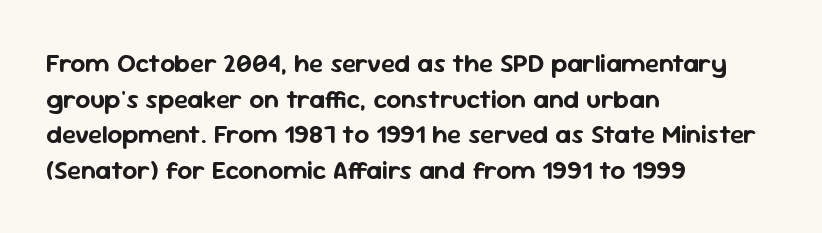
{"italic": "no", "underline": "no", "align": "left", "line_spacing": "normal", "line_spacing_ratio": 1.37, "letter_spacing": "normal", "letter_spacing_em": 0.0, "glyph_px": 26}
